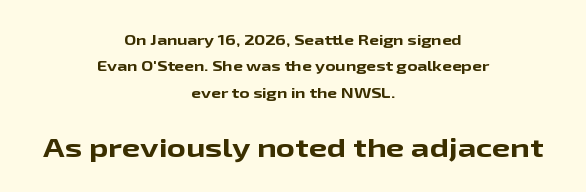
Q: Is the text bold? A: Yes.
Q: Is the text italic (slanted)? A: No, it is upright.
Q: Is the text underlined? A: No.
Q: How is the paragraph aligned? A: Centered.
Q: Is the spacing between letters normal or unusually wide? A: Normal.
Q: Which block of text is set in a larger size, the first (top) or the second (bottom)? A: The second (bottom) one.
